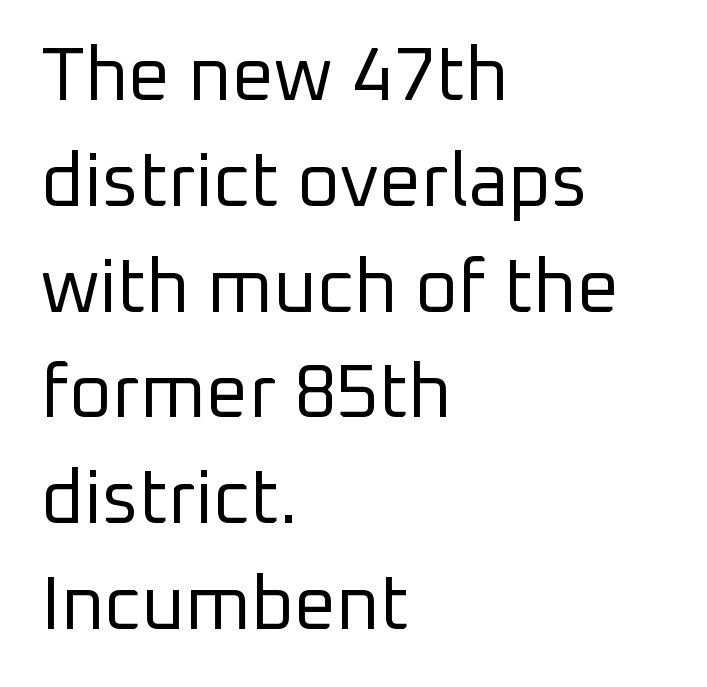
Descenders hang freely into open space. Inter-character spacing is left at the font's built-in metrics. Vertical stems look standard width or narrower in stroke. Unlike a traditional serif, this face leaves its strokes unadorned. Do the characters align in a grid? No, the font is proportional.
